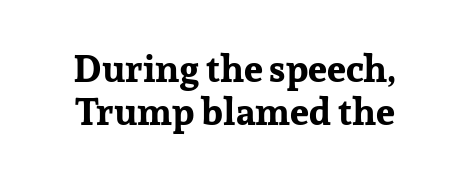
Visually the block forms a symmetrical silhouette, jagged on both flanks. The leading is snug, giving the passage a crowded texture. Descender tails drop into unmarked territory. Here the designer chose a conventional face with non-uniform glyph widths. Little horizontal feet cap the strokes, marking this as serif type.
